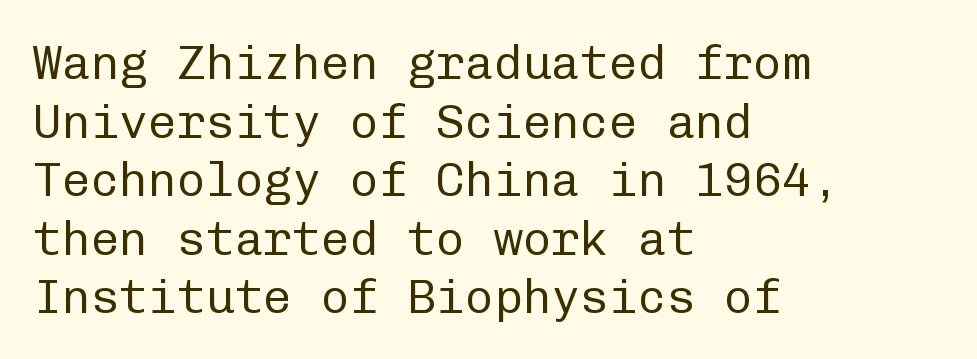
The image shows 48 px regular-weight sans-serif type, upright, monospaced; set left-aligned, line spacing 1.22x, normal letter spacing, not underlined; low stroke contrast and a medium x-height.
